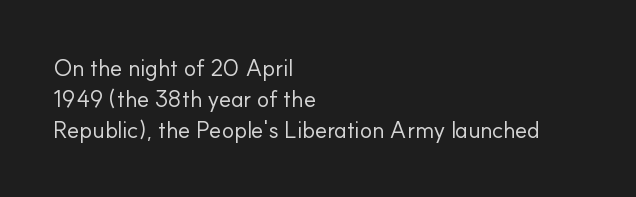
{"italic": "no", "bold": "no", "underline": "no", "align": "left", "line_spacing": "normal", "line_spacing_ratio": 1.34, "letter_spacing": "normal", "letter_spacing_em": 0.0, "glyph_px": 23}
